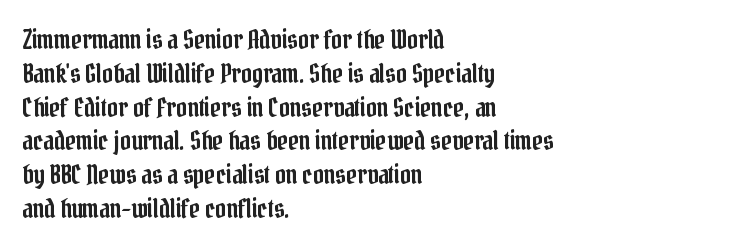
{"italic": "no", "underline": "no", "align": "left", "line_spacing": "normal", "line_spacing_ratio": 1.3, "letter_spacing": "normal", "letter_spacing_em": 0.0, "glyph_px": 26}
